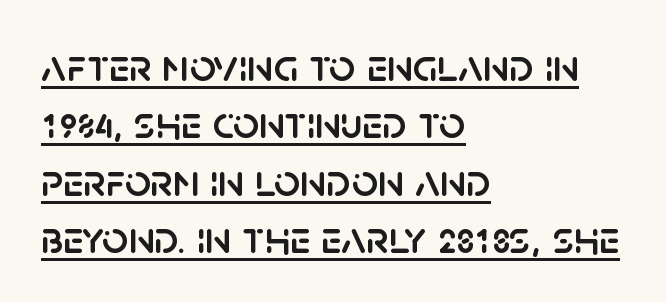
{"serif": "no", "italic": "no", "width": "normal", "stroke_contrast": "low", "x_height": "large", "monospaced": "no", "underline": "yes", "align": "left", "line_spacing": "normal", "line_spacing_ratio": 1.25, "letter_spacing": "normal", "letter_spacing_em": 0.0, "glyph_px": 46}
